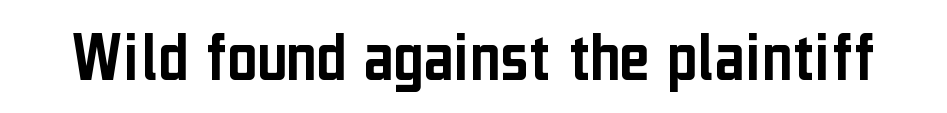
{"serif": "no", "italic": "no", "width": "condensed", "stroke_contrast": "low", "x_height": "medium", "monospaced": "no", "underline": "no", "letter_spacing": "normal", "letter_spacing_em": 0.0, "glyph_px": 72}
